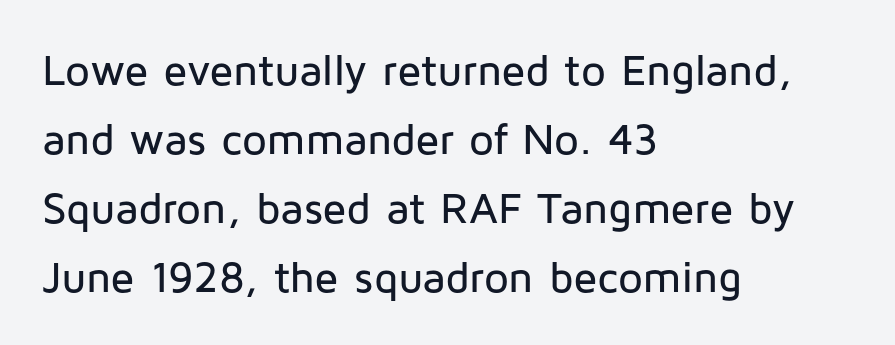
The image shows 44 px sans-serif type, upright; set left-aligned, normal line spacing (1.57x), normal letter spacing, not underlined; low stroke contrast and a medium x-height.
